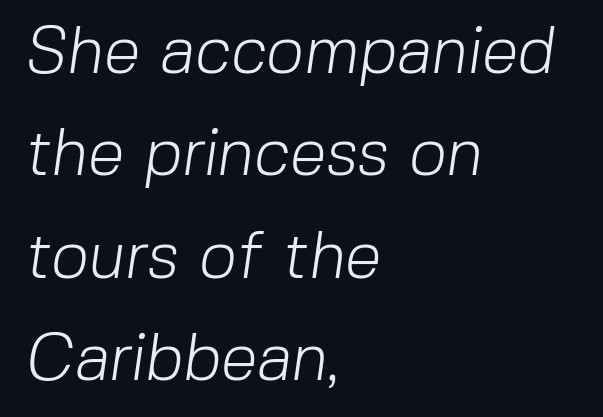
No extra ink here — the face is not bold. The typeface chosen for these lines omits serifs. The gaps between neighbouring characters are ordinary and unremarkable. Character widths vary here, with narrow letters taking less room than wide ones.
